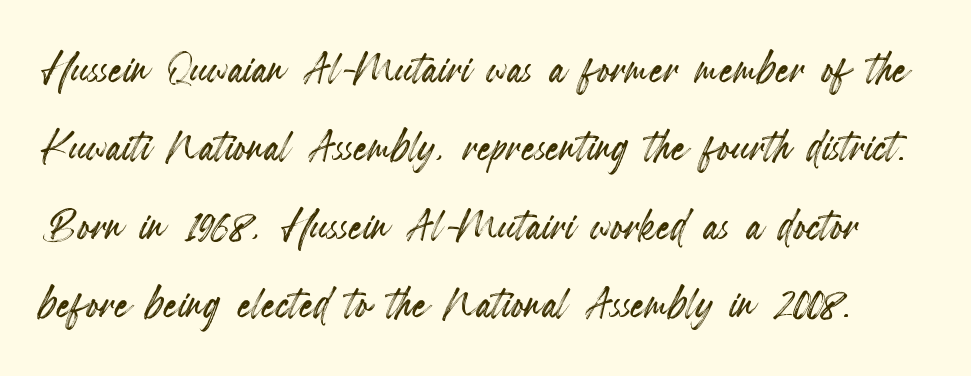
The image shows 56 px condensed type; set normal line spacing (1.4x), normal letter spacing, not underlined; a small x-height.
